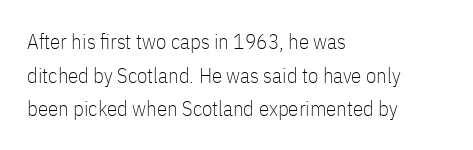
{"italic": "no", "bold": "no", "underline": "no", "align": "left", "line_spacing": "normal", "line_spacing_ratio": 1.6, "letter_spacing": "normal", "letter_spacing_em": 0.0, "glyph_px": 21}
